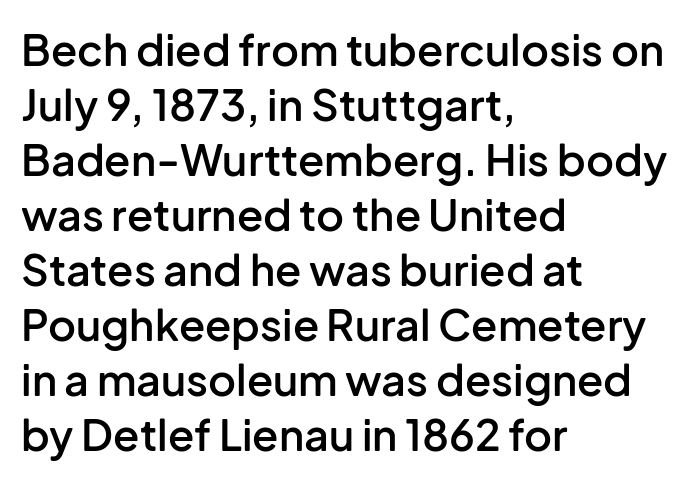
Observe the ordinary spacing: letters are neighbours, not strangers. Successive baselines arrive at the customary interval. Each letter's strokes conclude bluntly, with no projecting serifs. Posture: vertical. If you drew a ruler down the left edge, every line would touch it. Compared with an ordinary text face, these strokes are moderately heavier — a semibold.
